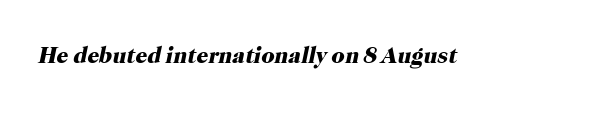
Would a proofreader flag this as italicized? Yes. The glyphs are unaccompanied by any horizontal stroke below them. Observe the ordinary spacing: letters are neighbours, not strangers. Chunky letters — that's bold for sure.
